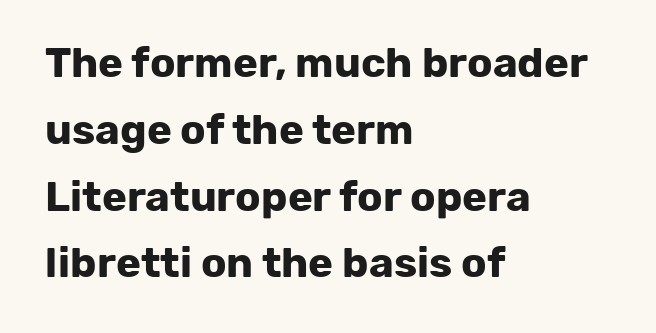
Weight: bold. Clear beneath every line of the passage. Rows of type keep a routine distance in the vertical direction. If you drew a line through each stem, it would be perfectly vertical. Each word holds together tightly as a unit, with standard inter-letter gaps.
